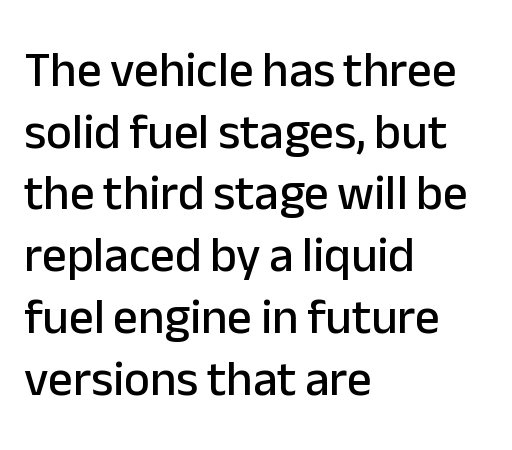
Q: Is the text italic (slanted)? A: No, it is upright.
Q: Is the typeface a serif or a sans-serif typeface? A: Sans-serif.
Q: Is the text underlined? A: No.
Q: How is the paragraph aligned? A: Left-aligned.
Q: Is the spacing between letters normal or unusually wide? A: Normal.
Q: Is the spacing between lines tight, normal or loose? A: Normal.
Q: Width (condensed, normal, or wide)? A: Normal.
Q: Stroke contrast? A: Low.
Q: x-height? A: Medium.
Q: Monospaced? A: No.
